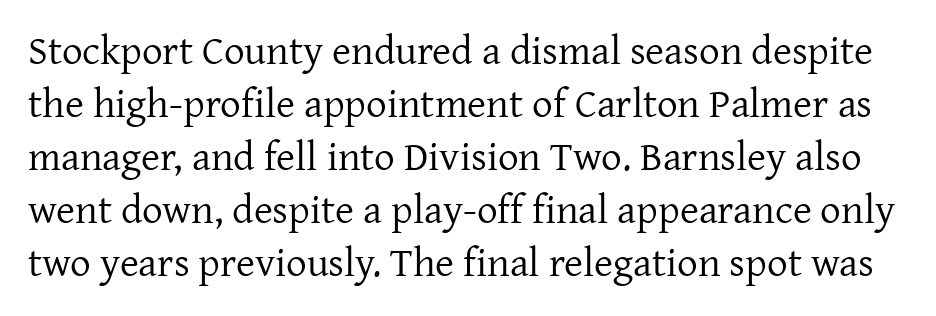
The image shows 41 px regular-weight serif type, upright; set normal line spacing (1.29x), normal letter spacing, not underlined; low stroke contrast and a medium x-height.
